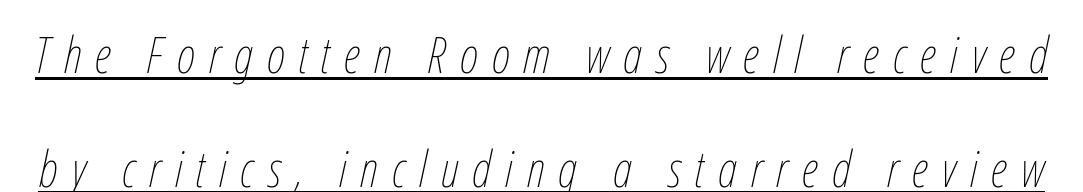
The image shows 51 px thin, condensed type, italic (leaning right); set loose line spacing (2.24x), unusually wide letter spacing (+0.27 em), underlined; low stroke contrast and a medium x-height.
